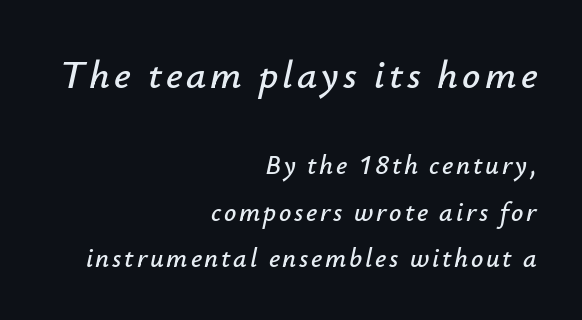
These lines are set flush right with a ragged left edge. The letters are slanted; this is an italic face. Note the varied advance widths — an 'i' is clearly narrower than an 'm'. The earlier block is typeset at a bigger size than the later block.
